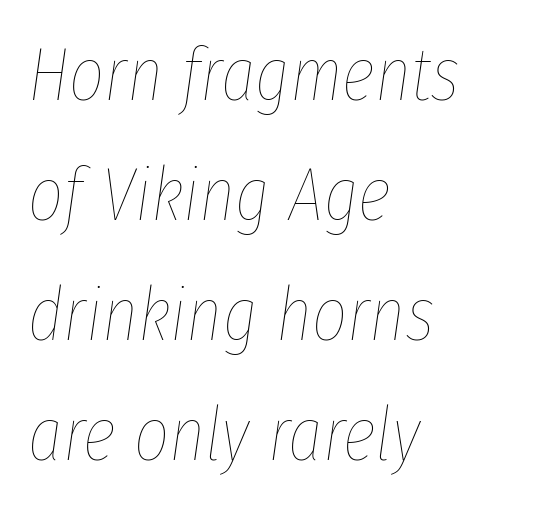
The image shows 76 px thin, condensed type, italic (leaning right); set left-aligned, normal line spacing (1.58x), normal letter spacing, not underlined; low stroke contrast and a medium x-height.
